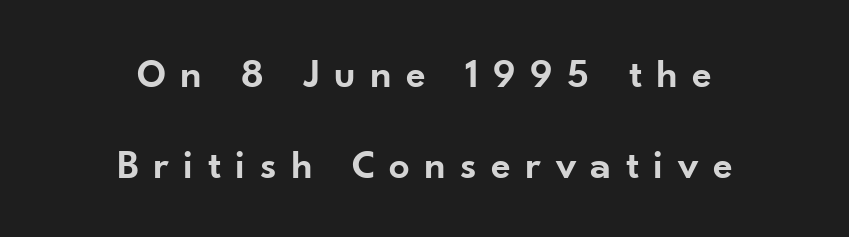
The image shows 41 px semibold sans-serif type, upright; set centered, loose line spacing (2.22x), unusually wide letter spacing (+0.35 em), not underlined; low stroke contrast and a small x-height.
